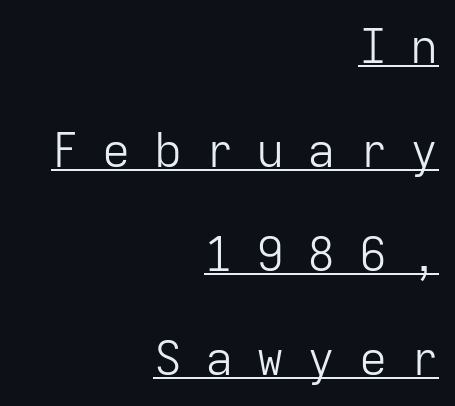
Q: Is the text bold? A: No.
Q: Is the text italic (slanted)? A: No, it is upright.
Q: Is the typeface a serif or a sans-serif typeface? A: Sans-serif.
Q: Is the text underlined? A: Yes.
Q: How is the paragraph aligned? A: Right-aligned.
Q: Is the spacing between letters normal or unusually wide? A: Unusually wide.
Q: Is the spacing between lines tight, normal or loose? A: Loose.
Q: Width (condensed, normal, or wide)? A: Normal.
Q: Stroke contrast? A: Low.
Q: x-height? A: Medium.
Q: Monospaced? A: Yes.
